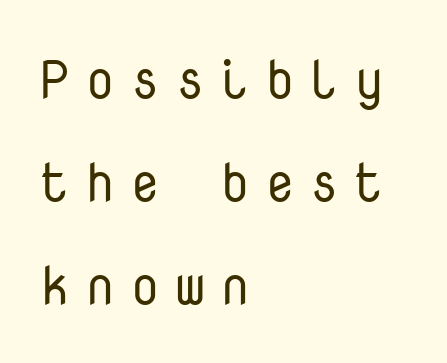
You could count columns in this text — the font is strictly monospaced. This is roman type, the default non-slanted kind. Honestly, the letter spacing is so wide it's the main thing you notice. This sample is left-justified, so line endings fall wherever the words run out.
